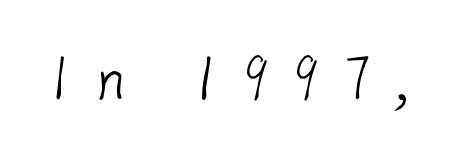
Q: Is the text bold? A: No.
Q: Is the typeface a serif or a sans-serif typeface? A: Sans-serif.
Q: Is the text underlined? A: No.
Q: Is the spacing between letters normal or unusually wide? A: Unusually wide.
Q: Width (condensed, normal, or wide)? A: Normal.
Q: Stroke contrast? A: Low.
Q: x-height? A: Medium.
